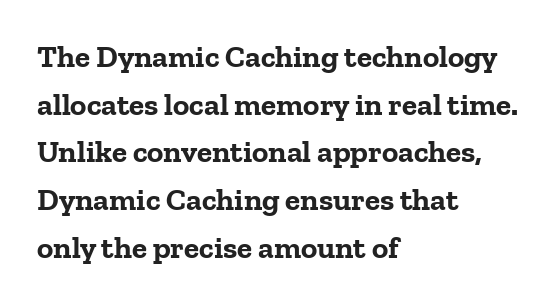
Q: Is the text bold? A: Yes.
Q: Is the text italic (slanted)? A: No, it is upright.
Q: Is the typeface a serif or a sans-serif typeface? A: Serif.
Q: Is the text underlined? A: No.
Q: How is the paragraph aligned? A: Left-aligned.
Q: Is the spacing between letters normal or unusually wide? A: Normal.
Q: Is the spacing between lines tight, normal or loose? A: Normal.
Q: Width (condensed, normal, or wide)? A: Normal.
Q: Stroke contrast? A: Low.
Q: x-height? A: Medium.
Q: Monospaced? A: No.
